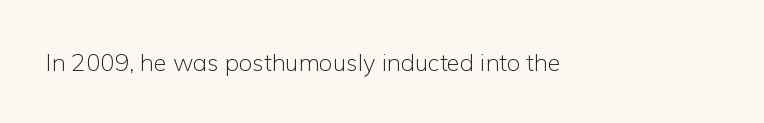
Q: Is the text bold? A: No.
Q: Is the text italic (slanted)? A: No, it is upright.
Q: Is the text underlined? A: No.
Q: Is the spacing between letters normal or unusually wide? A: Normal.
